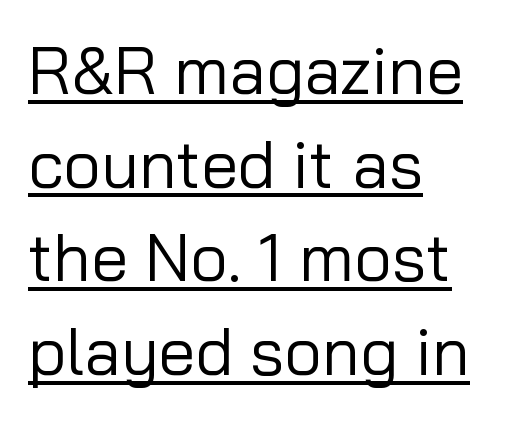
The image shows 66 px regular-weight sans-serif type, upright; set left-aligned, normal line spacing (1.42x), normal letter spacing, underlined; low stroke contrast and a medium x-height.
